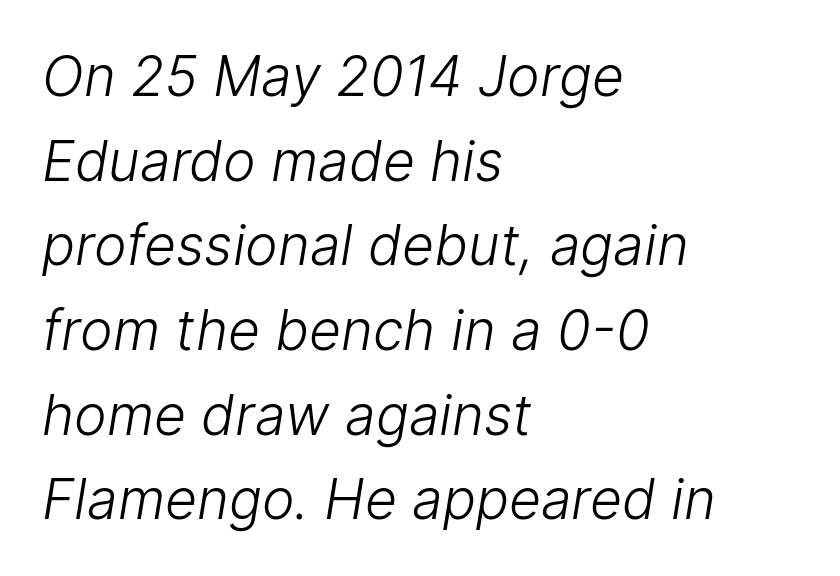
Short and long lines alike share a common starting point at left. The area under the type is left untouched. Unbolded letterforms with no extra heft. No extra tracking has been applied to these lines. Is there much room between lines? A standard amount, neither cramped nor airy. Do the characters align in a grid? No, the font is proportional.
